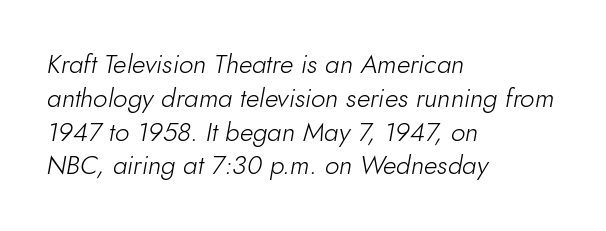
{"italic": "yes", "lean": "right", "slant_degrees": 10, "bold": "no", "underline": "no", "align": "left", "line_spacing": "normal", "line_spacing_ratio": 1.3, "letter_spacing": "normal", "letter_spacing_em": 0.0, "glyph_px": 26}
